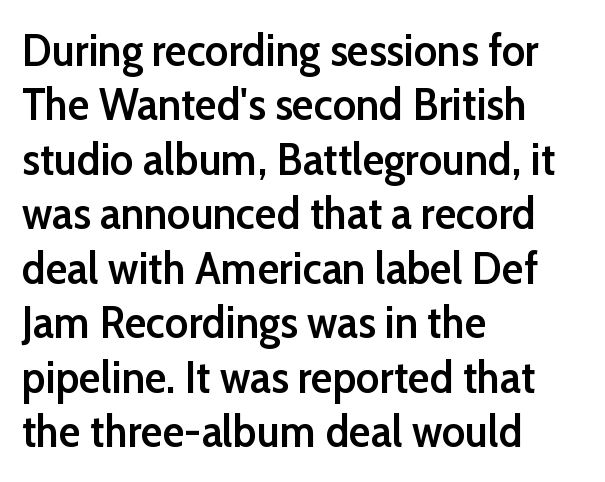
This is roman type, the default non-slanted kind. Honestly, there is no underline to notice here at all. The passage shown has conventional tracking throughout. Is this a sans? Yes — the strokes have no serifs. The paragraph shown leans on its left margin. On the weight axis this lands at semibold, roughly 600.
